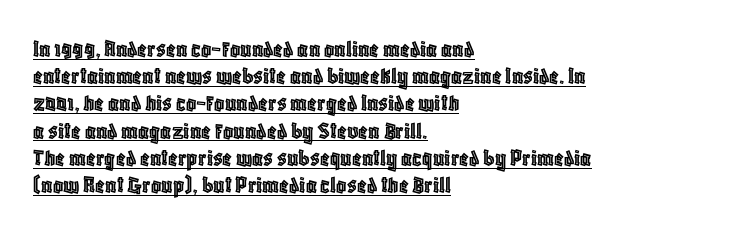
Q: Is the text italic (slanted)? A: No, it is upright.
Q: Is the text underlined? A: Yes.
Q: How is the paragraph aligned? A: Left-aligned.
Q: Is the spacing between letters normal or unusually wide? A: Normal.
Q: Is the spacing between lines tight, normal or loose? A: Tight.
